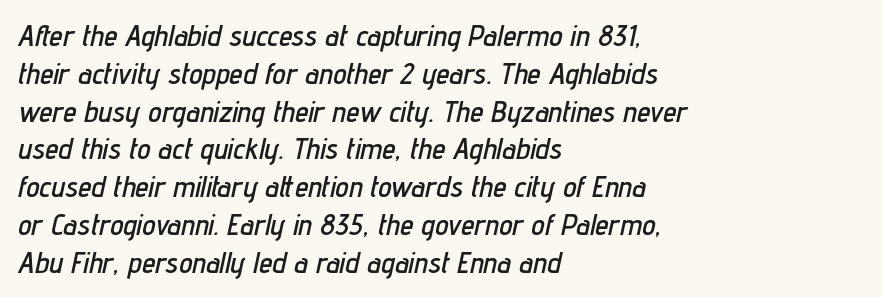
Q: Is the text italic (slanted)? A: Yes, it leans right by about 12 degrees.
Q: Is the text underlined? A: No.
Q: How is the paragraph aligned? A: Left-aligned.
Q: Is the spacing between letters normal or unusually wide? A: Normal.
Q: Is the spacing between lines tight, normal or loose? A: Normal.
Q: Width (condensed, normal, or wide)? A: Condensed.
Q: Stroke contrast? A: Low.
Q: x-height? A: Medium.
Q: Monospaced? A: No.
